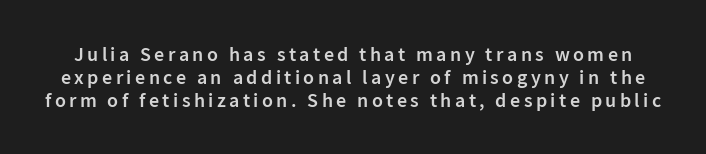
Q: Is the text bold? A: Semi-bold.
Q: Is the text italic (slanted)? A: No, it is upright.
Q: Is the text underlined? A: No.
Q: Is the spacing between lines tight, normal or loose? A: Tight.
